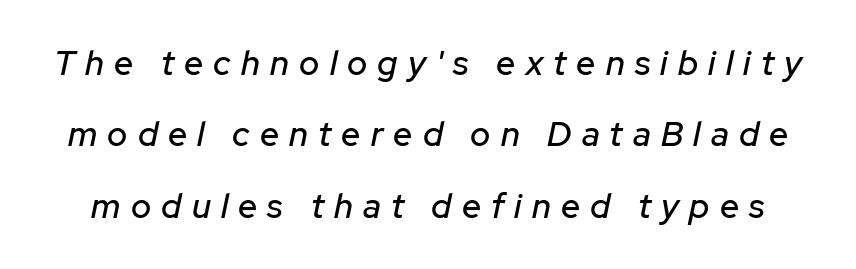
Spacing between characters has been opened up far beyond the box default. Each letter keeps its own natural width here, so spacing adapts to shape. Emphasis-style slanted type is in use. The vertical gap from one line to the next is large. Type without underlining.
